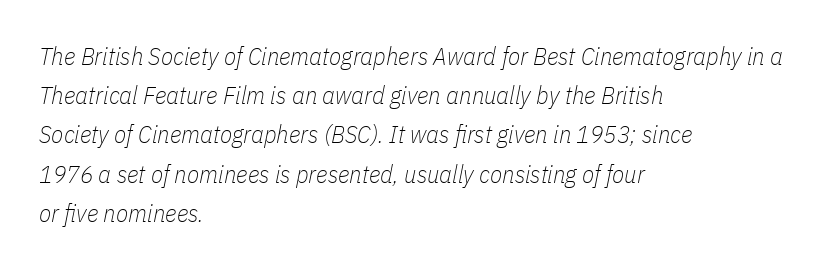
The image shows 25 px text type, italic (leaning right); set left-aligned, normal line spacing (1.57x), normal letter spacing, not underlined.
